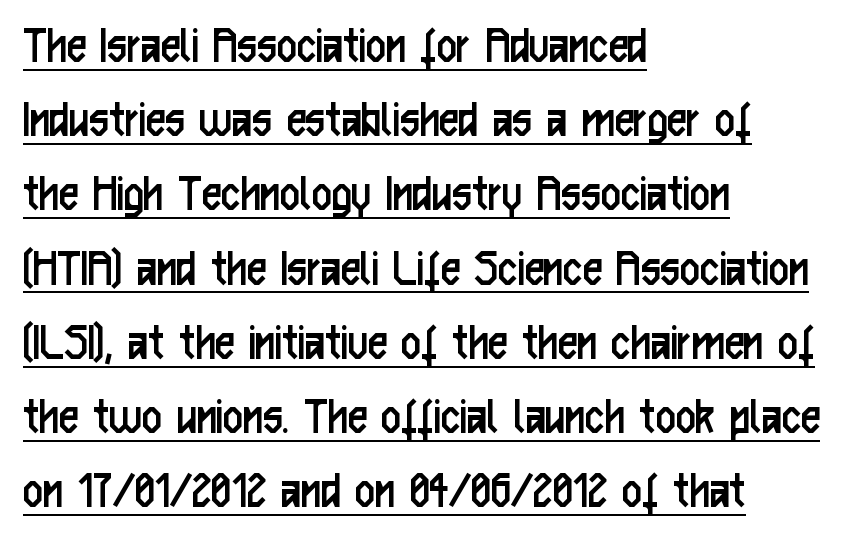
This sample uses plain, unmodified letter spacing. The rag falls on the right side of this text block. How would I describe the line gaps? Plain and ordinary. Serifs: no, the terminals of the letterforms are clean. Characters remain perfectly vertical along every line. This reads as an unemphasized weight, regular at the heaviest.
